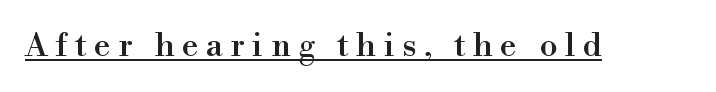
The image shows 33 px serif type, upright; set unusually wide letter spacing (+0.23 em), underlined; high stroke contrast and a small x-height.
